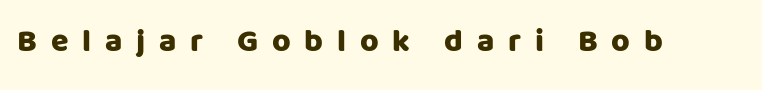
The image shows 32 px sans-serif type, upright; set unusually wide letter spacing (+0.43 em), not underlined; low stroke contrast and a large x-height.
